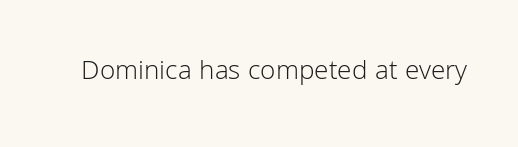
{"serif": "no", "italic": "no", "bold": "no", "weight": "light", "width": "normal", "stroke_contrast": "low", "x_height": "medium", "monospaced": "no", "underline": "no", "letter_spacing": "normal", "letter_spacing_em": 0.0, "glyph_px": 28}
